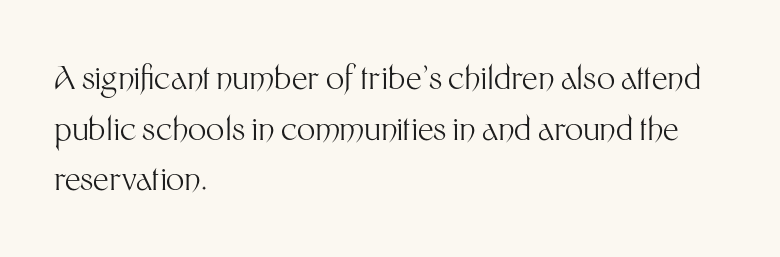
{"serif": "no", "italic": "no", "bold": "no", "weight": "light", "width": "normal", "stroke_contrast": "medium", "x_height": "medium", "monospaced": "no", "underline": "no", "align": "left", "line_spacing": "normal", "line_spacing_ratio": 1.58, "letter_spacing": "normal", "letter_spacing_em": 0.0, "glyph_px": 32}
